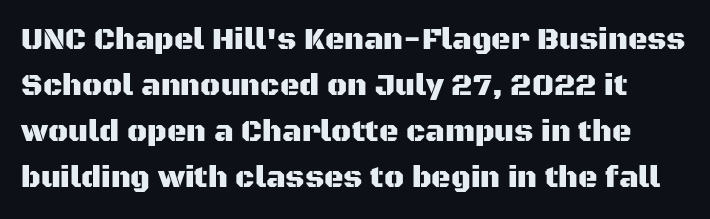
The image shows 30 px sans-serif type, upright; set normal line spacing (1.53x), normal letter spacing, not underlined; medium stroke contrast and a large x-height.
